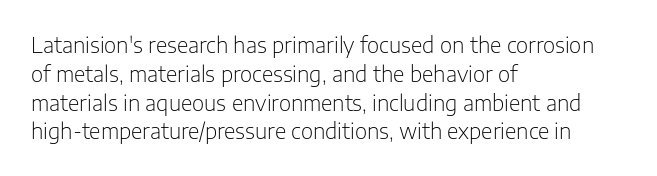
Each new line begins a customary step beneath the previous one. Stems here are at most as thick as an everyday book face. Words appear dense and cohesive because spacing is normal. Descenders hang freely into open space. The axis of the letterforms is exactly vertical.
